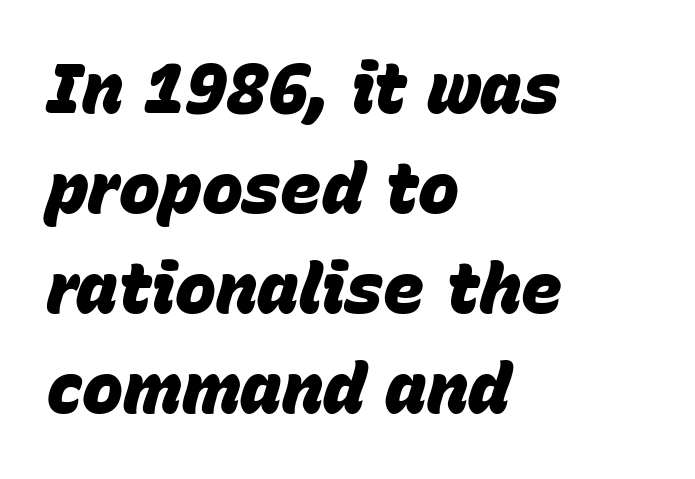
The image shows 69 px heavy type, italic (leaning right); set left-aligned, normal line spacing (1.45x), normal letter spacing, not underlined; low stroke contrast and a large x-height.
